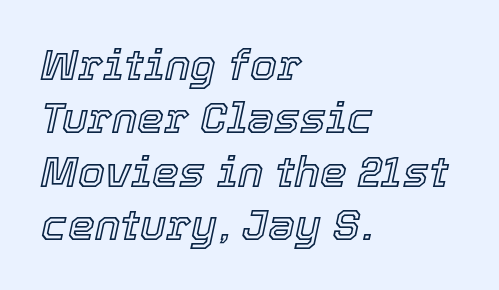
Q: Is the text italic (slanted)? A: Yes, it leans right by about 12 degrees.
Q: Is the text underlined? A: No.
Q: How is the paragraph aligned? A: Left-aligned.
Q: Is the spacing between letters normal or unusually wide? A: Normal.
Q: Width (condensed, normal, or wide)? A: Normal.
Q: x-height? A: Medium.
Q: Monospaced? A: No.
